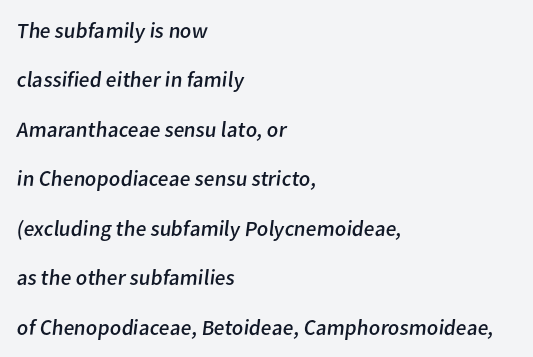
{"bold": "no", "underline": "no", "align": "left", "line_spacing": "loose", "line_spacing_ratio": 2.25, "letter_spacing": "normal", "letter_spacing_em": 0.0, "glyph_px": 22}
